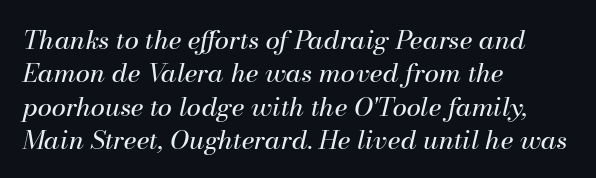
{"italic": "yes", "lean": "right", "slant_degrees": 13, "bold": "no", "underline": "no", "align": "left", "line_spacing": "normal", "line_spacing_ratio": 1.28, "letter_spacing": "normal", "letter_spacing_em": 0.0, "glyph_px": 26}
